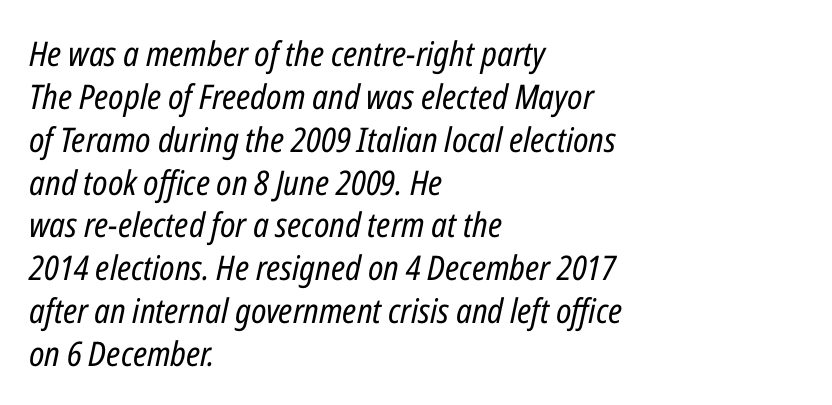
Leading matches the norm, producing a regular column. Tall strokes in this sample are angled rather than plumb. Is the stroke heavy? The answer is a plain regular-or-lighter. Any mark beneath the type? The region is blank.
